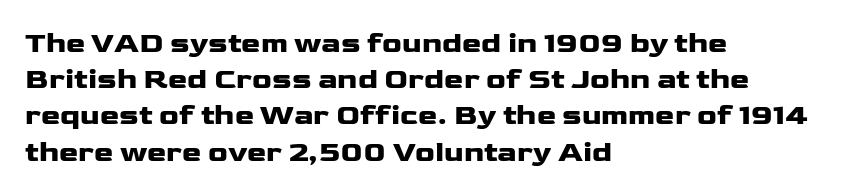
Q: Is the text bold? A: Yes.
Q: Is the text italic (slanted)? A: No, it is upright.
Q: Is the typeface a serif or a sans-serif typeface? A: Sans-serif.
Q: Is the text underlined? A: No.
Q: How is the paragraph aligned? A: Left-aligned.
Q: Is the spacing between letters normal or unusually wide? A: Normal.
Q: Is the spacing between lines tight, normal or loose? A: Normal.
Q: Width (condensed, normal, or wide)? A: Wide.
Q: Stroke contrast? A: Low.
Q: x-height? A: Medium.
Q: Monospaced? A: No.
